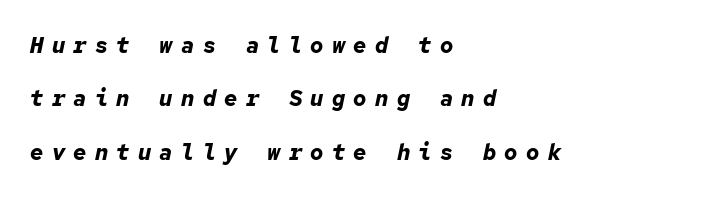
Every character sits at an angle, as italics do. The passage shown stacks its lines with a broad gap. Leftover space on each line is placed entirely after the last word. This rendering features lettering with no underline. Weight: bold. Spacing between characters has been opened up far beyond the box default.
